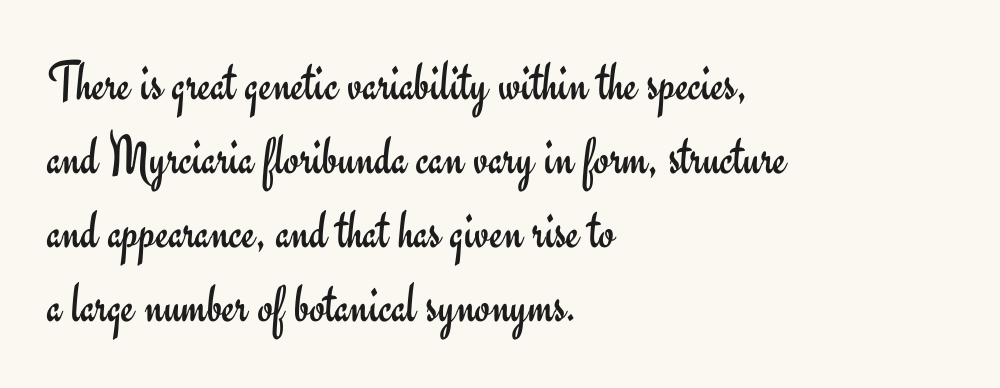
Q: Is the text bold? A: No.
Q: Is the text italic (slanted)? A: Yes.
Q: Is the typeface a serif or a sans-serif typeface? A: Sans-serif.
Q: Is the text underlined? A: No.
Q: How is the paragraph aligned? A: Left-aligned.
Q: Is the spacing between letters normal or unusually wide? A: Normal.
Q: Is the spacing between lines tight, normal or loose? A: Normal.
Q: Width (condensed, normal, or wide)? A: Normal.
Q: Stroke contrast? A: Low.
Q: x-height? A: Small.
Q: Monospaced? A: No.
